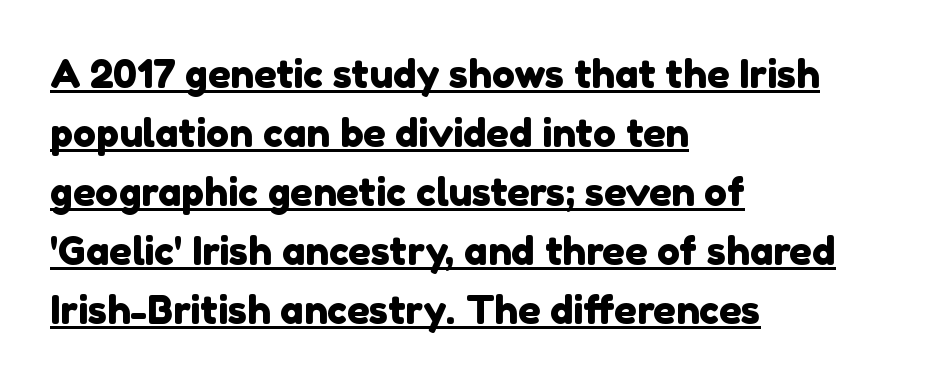
The image shows 39 px sans-serif type; set left-aligned, normal line spacing (1.51x), normal letter spacing, underlined; a medium x-height.
